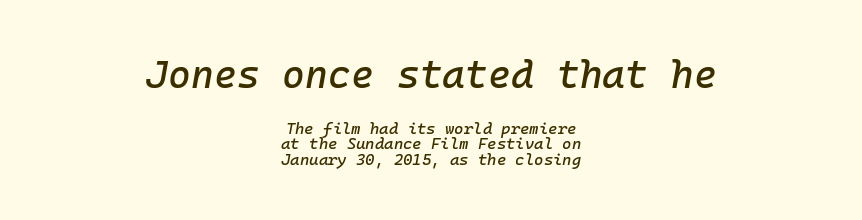
Compare the two chunks: the upper has the greater cap height. The glyphs look as if they've been sheared to an angle. Fixed-width glyphs throughout — classic coding-font behaviour. Each new line begins almost immediately beneath the previous one. Does extra space separate the letters? No, they use regular spacing. Beneath every word, the page is bare.
